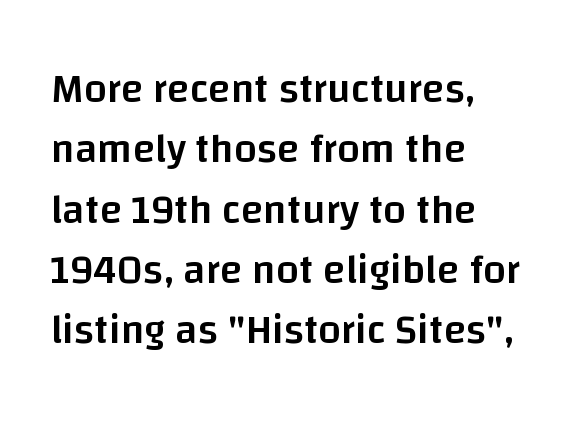
Every character sits straight up, as roman type does. Summary of vertical rhythm: regular, with standard interline spacing. Underlining? Definitely not there. Teacher's note: observe the even left margin — that is flush-left alignment. Looks like regular typesetting: each glyph gets only the width it needs.
